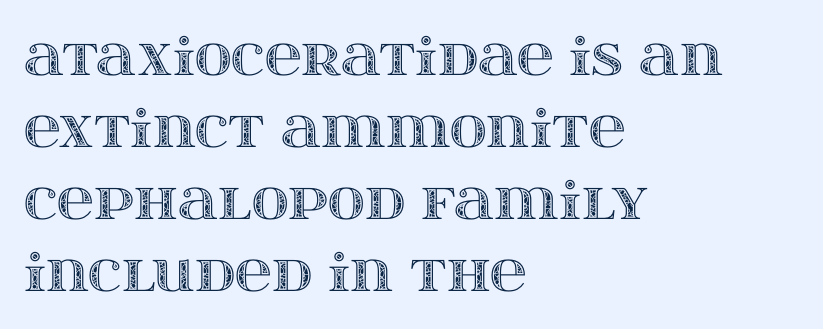
Q: Is the text italic (slanted)? A: No, it is upright.
Q: Is the text underlined? A: No.
Q: How is the paragraph aligned? A: Left-aligned.
Q: Is the spacing between letters normal or unusually wide? A: Normal.
Q: Is the spacing between lines tight, normal or loose? A: Normal.
Q: Width (condensed, normal, or wide)? A: Wide.
Q: x-height? A: Large.
Q: Monospaced? A: No.
